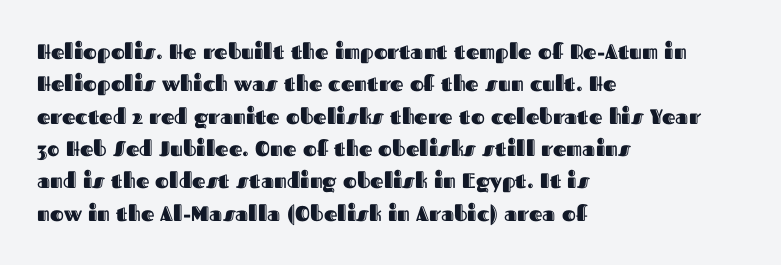
{"italic": "no", "underline": "no", "align": "left", "line_spacing": "normal", "line_spacing_ratio": 1.54, "letter_spacing": "normal", "letter_spacing_em": 0.0, "glyph_px": 21}
